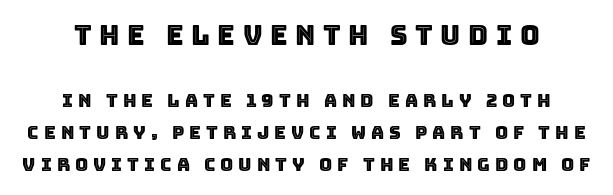
Q: Is the text italic (slanted)? A: No, it is upright.
Q: Is the text underlined? A: No.
Q: Is the spacing between letters normal or unusually wide? A: Unusually wide.
Q: Which block of text is set in a larger size, the first (top) or the second (bottom)? A: The first (top) one.
